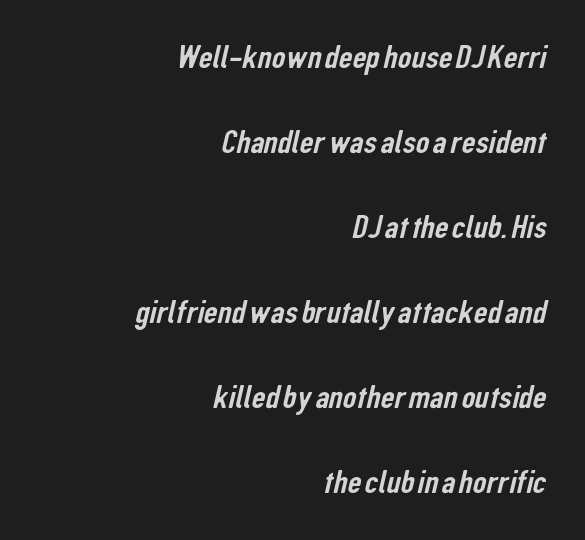
Letterform terminals end flat and unadorned throughout the passage. Reading down the block, your eye finds every line finishing at a fixed right position. Check the space under the baseline: it is left empty. Character widths vary here, with narrow letters taking less room than wide ones. Inter-character spacing is left at the font's built-in metrics.
